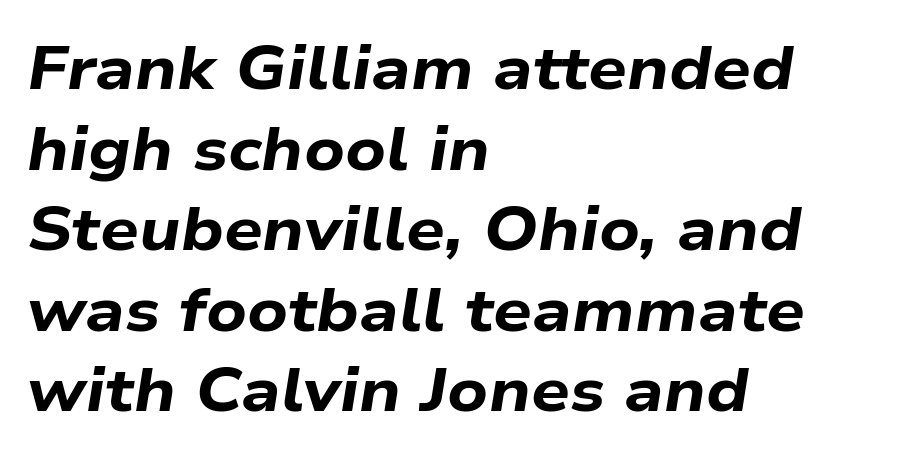
Q: Is the text bold? A: Yes.
Q: Is the text italic (slanted)? A: Yes, it leans right by about 9 degrees.
Q: Is the text underlined? A: No.
Q: How is the paragraph aligned? A: Left-aligned.
Q: Is the spacing between letters normal or unusually wide? A: Normal.
Q: Is the spacing between lines tight, normal or loose? A: Normal.
Q: Width (condensed, normal, or wide)? A: Wide.
Q: Stroke contrast? A: Low.
Q: x-height? A: Medium.
Q: Monospaced? A: No.
